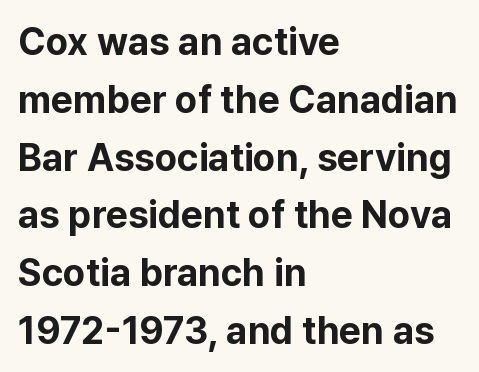
{"serif": "no", "italic": "no", "bold": "yes", "weight": "bold", "width": "normal", "stroke_contrast": "low", "x_height": "medium", "monospaced": "no", "underline": "no", "align": "left", "line_spacing": "normal", "line_spacing_ratio": 1.52, "letter_spacing": "normal", "letter_spacing_em": 0.0, "glyph_px": 38}
